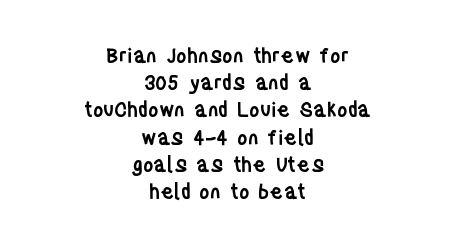
The rows are spaced the way most documents space them. A clean baseline with only descenders dipping below it. The text block is weighted toward neither margin, spreading evenly from the middle. Is there any slant? The stems are plumb. Nothing unusual about the tracking: characters are spaced as the font intends.
